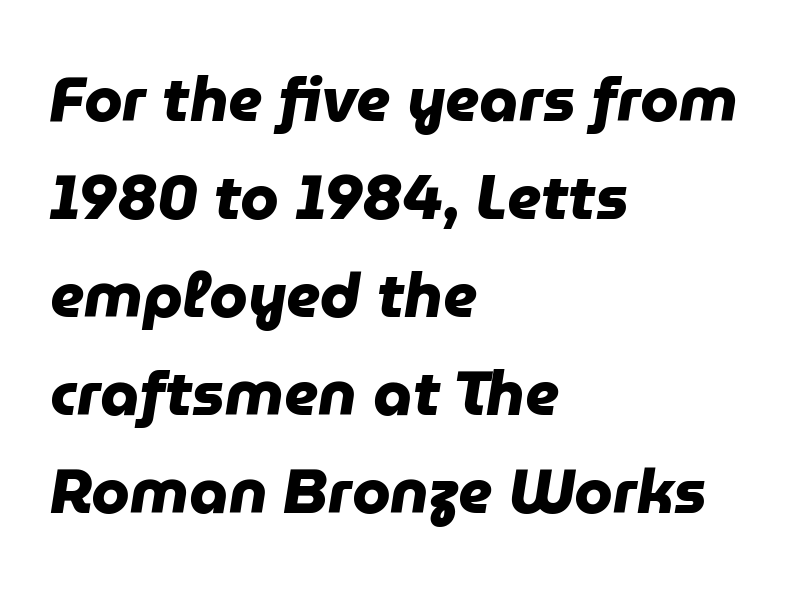
The image shows 62 px heavy sans-serif type; set left-aligned, normal line spacing (1.58x), normal letter spacing, not underlined; low stroke contrast and a medium x-height.
